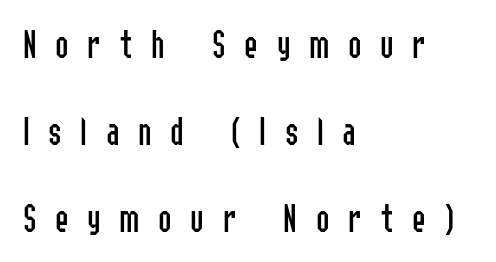
What stands out about the letter spacing? Its width — letters are far apart. Clear beneath every line of the passage. The rendering uses natural spacing where letterforms have individual widths. Quick note: interline space is abundant. Typographically, this falls in the sans-serif category. Where is the straight margin? On the left.
